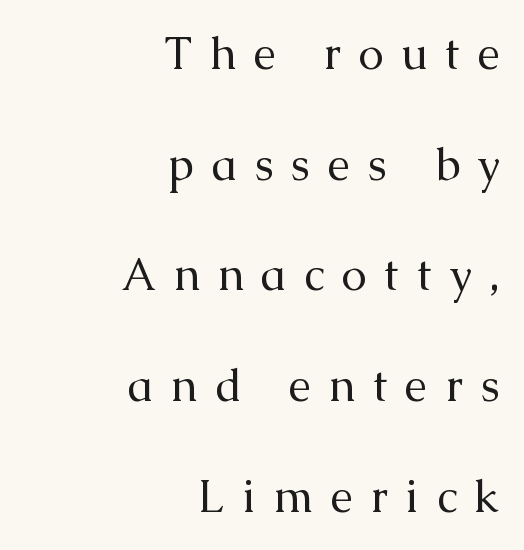
{"serif": "yes", "italic": "no", "bold": "no", "weight": "regular", "width": "normal", "stroke_contrast": "medium", "x_height": "medium", "monospaced": "no", "underline": "no", "align": "right", "line_spacing": "loose", "line_spacing_ratio": 2.46, "letter_spacing": "wide", "letter_spacing_em": 0.39, "glyph_px": 45}
